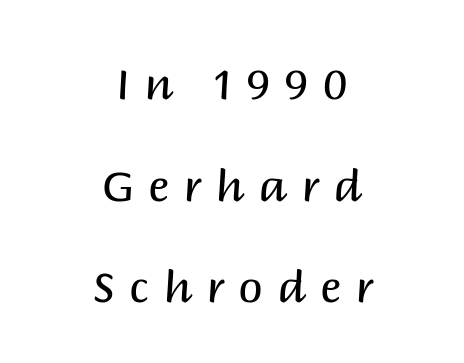
Look at the bottom of the vertical strokes: they stop flat, with no serifs. The letters are spread apart with noticeably loose tracking. The weight would be labelled regular, book, light, or lighter still. These lines are centered, leaving both edges ragged. The passage shown is typed in a proportional face where columns would drift. Line spacing here is loose.
